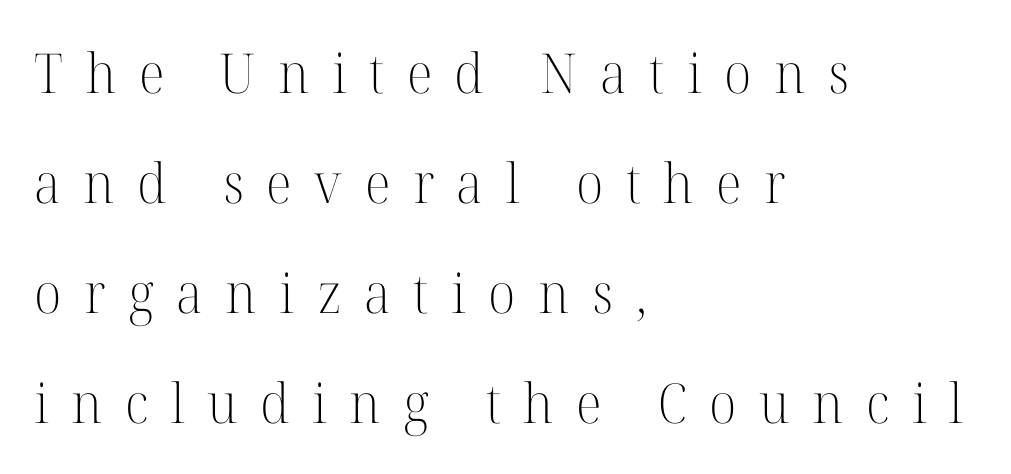
The image shows 55 px light serif type, upright; set left-aligned, loose line spacing (2.0x), unusually wide letter spacing (+0.41 em), not underlined; high stroke contrast and a medium x-height.
